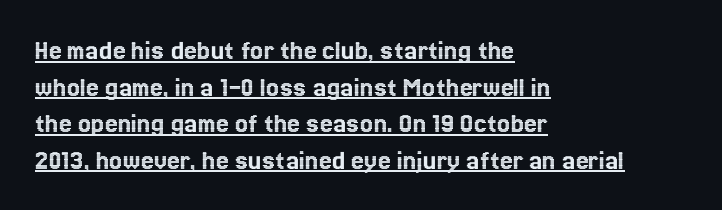
{"italic": "no", "width": "normal", "x_height": "medium", "monospaced": "no", "underline": "yes", "align": "left", "line_spacing": "normal", "line_spacing_ratio": 1.26, "letter_spacing": "normal", "letter_spacing_em": 0.0, "glyph_px": 29}
